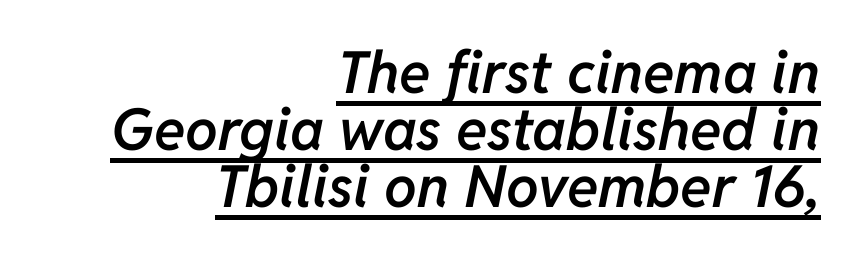
The image shows 58 px semibold type, italic (leaning right); set right-aligned, tight line spacing (0.98x), normal letter spacing, underlined; low stroke contrast and a medium x-height.
